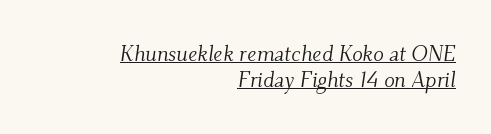
{"italic": "yes", "lean": "right", "slant_degrees": 9, "bold": "no", "underline": "yes", "align": "right", "line_spacing_ratio": 1.17, "letter_spacing": "normal", "letter_spacing_em": 0.0, "glyph_px": 22}
